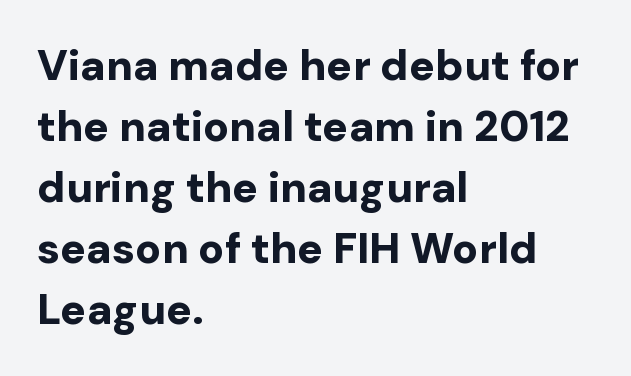
{"serif": "no", "italic": "no", "bold": "yes", "weight": "bold", "width": "normal", "stroke_contrast": "low", "x_height": "medium", "monospaced": "no", "underline": "no", "align": "left", "line_spacing": "normal", "line_spacing_ratio": 1.42, "letter_spacing": "normal", "letter_spacing_em": 0.0, "glyph_px": 43}
